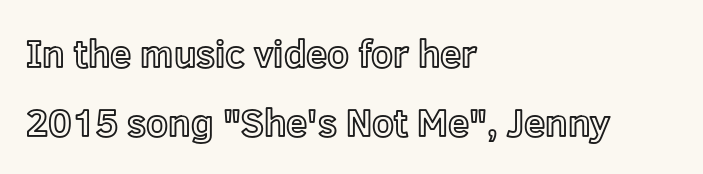
The image shows 38 px text type, upright; set left-aligned, line spacing 1.82x, normal letter spacing, not underlined; a medium x-height.
